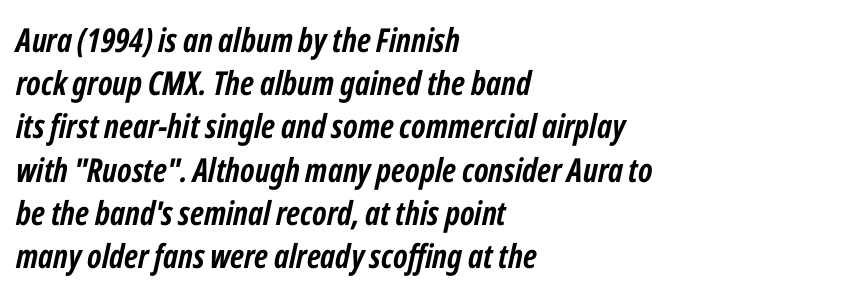
{"italic": "yes", "lean": "right", "slant_degrees": 12, "bold": "yes", "weight": "semibold", "width": "condensed", "stroke_contrast": "low", "x_height": "medium", "monospaced": "no", "underline": "no", "align": "left", "line_spacing": "normal", "line_spacing_ratio": 1.31, "letter_spacing": "normal", "letter_spacing_em": 0.0, "glyph_px": 33}
